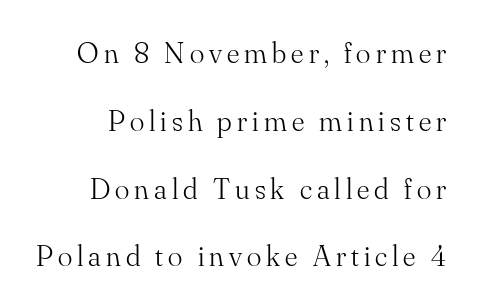
{"serif": "yes", "italic": "no", "bold": "no", "weight": "light", "width": "normal", "stroke_contrast": "medium", "x_height": "small", "monospaced": "no", "underline": "no", "line_spacing": "loose", "line_spacing_ratio": 2.26, "glyph_px": 30}
